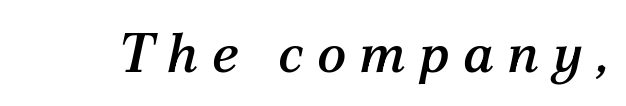
{"serif": "yes", "italic": "yes", "lean": "right", "slant_degrees": 12, "width": "normal", "stroke_contrast": "medium", "x_height": "medium", "monospaced": "no", "underline": "no", "letter_spacing": "wide", "letter_spacing_em": 0.24, "glyph_px": 55}
